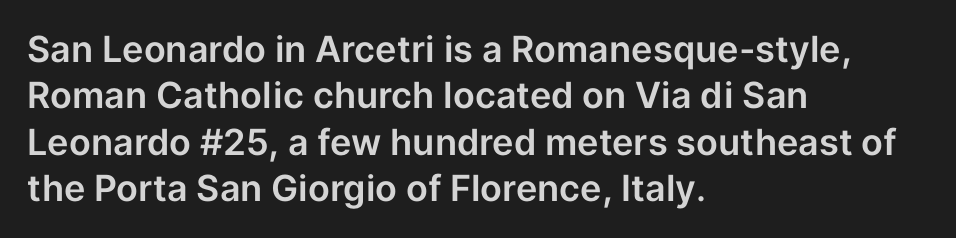
Q: Is the text italic (slanted)? A: No, it is upright.
Q: Is the typeface a serif or a sans-serif typeface? A: Sans-serif.
Q: Is the text underlined? A: No.
Q: How is the paragraph aligned? A: Left-aligned.
Q: Is the spacing between letters normal or unusually wide? A: Normal.
Q: Is the spacing between lines tight, normal or loose? A: Normal.
Q: Width (condensed, normal, or wide)? A: Normal.
Q: Stroke contrast? A: Low.
Q: x-height? A: Medium.
Q: Monospaced? A: No.
